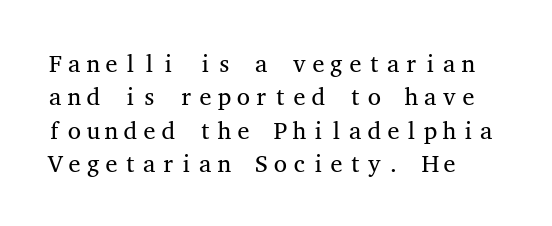
{"italic": "no", "bold": "no", "underline": "no", "align": "left", "line_spacing": "normal", "line_spacing_ratio": 1.39, "letter_spacing": "normal", "letter_spacing_em": 0.0, "glyph_px": 24}
